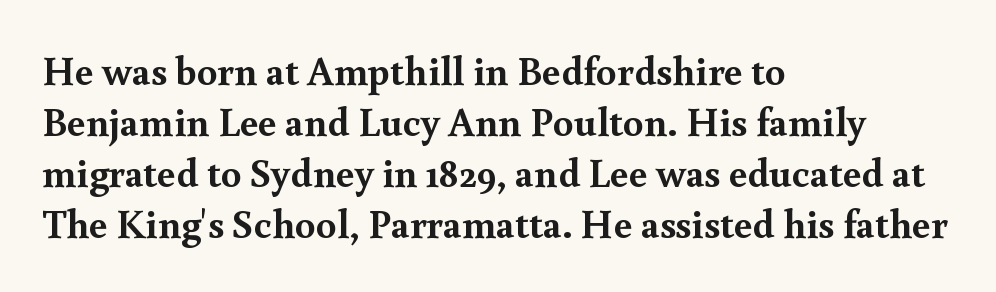
This sample uses plain, unmodified letter spacing. If you drew a ruler down the left edge, every line would touch it. Spacing verdict: proportional, widths tailored to each character. The strip under each line holds only bare page.
